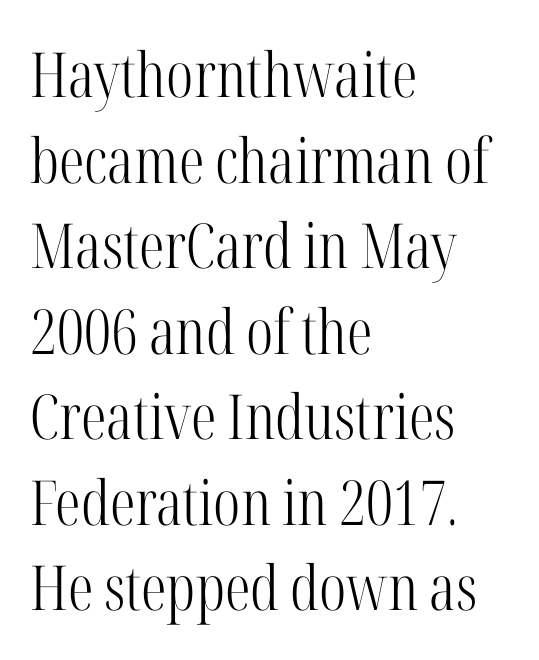
Q: Is the text bold? A: No.
Q: Is the text italic (slanted)? A: No, it is upright.
Q: Is the typeface a serif or a sans-serif typeface? A: Serif.
Q: Is the text underlined? A: No.
Q: How is the paragraph aligned? A: Left-aligned.
Q: Is the spacing between letters normal or unusually wide? A: Normal.
Q: Is the spacing between lines tight, normal or loose? A: Normal.
Q: Width (condensed, normal, or wide)? A: Condensed.
Q: Stroke contrast? A: High.
Q: x-height? A: Medium.
Q: Monospaced? A: No.
